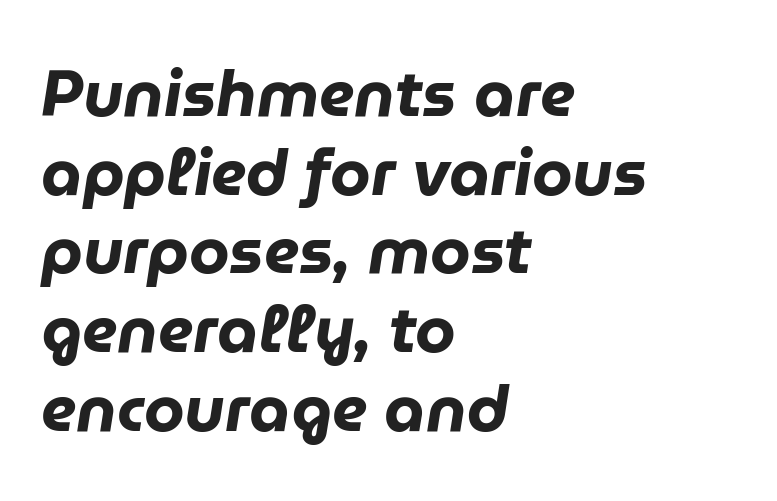
The image shows 65 px heavy type, italic (leaning right); set left-aligned, line spacing 1.21x, normal letter spacing, not underlined; low stroke contrast and a medium x-height.
